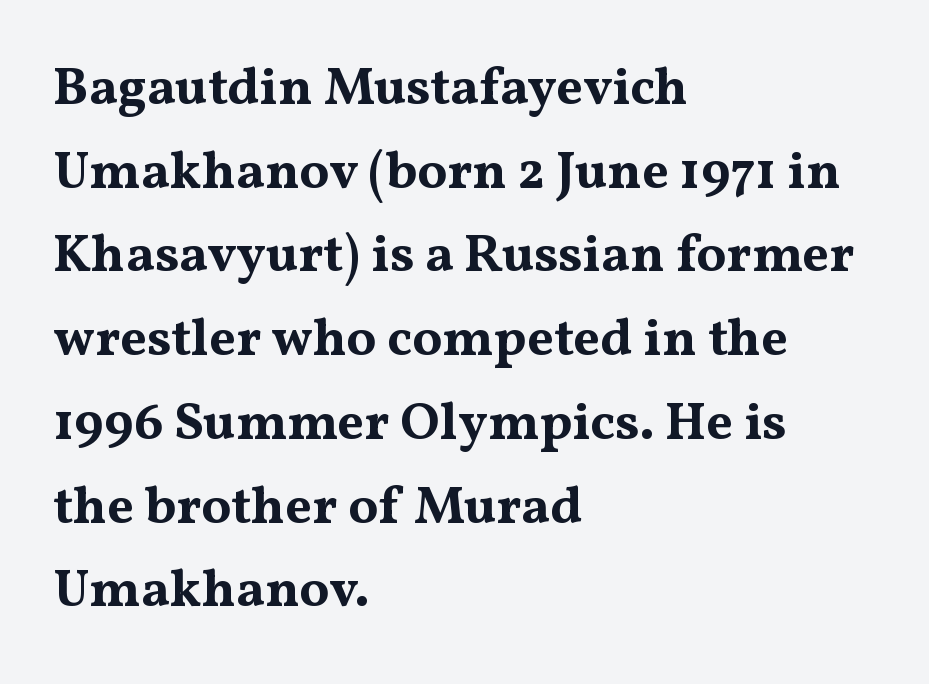
The image shows 53 px bold, wide serif type, upright; set left-aligned, normal line spacing (1.58x), normal letter spacing, not underlined; medium stroke contrast and a medium x-height.
